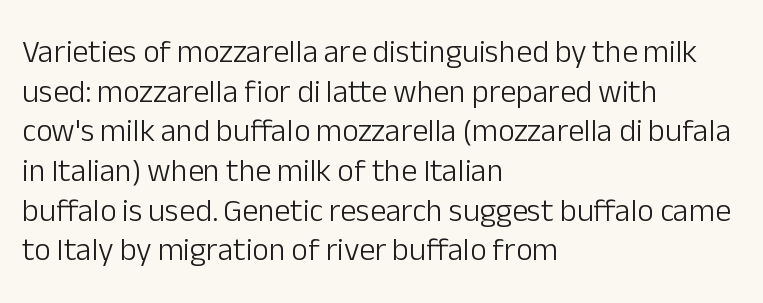
{"serif": "no", "italic": "no", "bold": "no", "weight": "light", "width": "normal", "stroke_contrast": "low", "x_height": "medium", "monospaced": "no", "underline": "no", "align": "left", "line_spacing_ratio": 1.24, "letter_spacing": "normal", "letter_spacing_em": 0.0, "glyph_px": 32}
